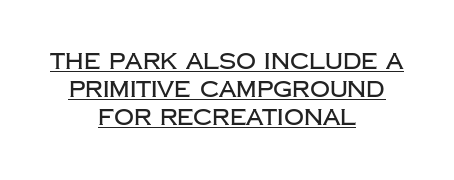
Alignment: centered. Regular leading. The typesetter has applied underlining to the passage shown. The lettering holds an erect, upright posture throughout.
